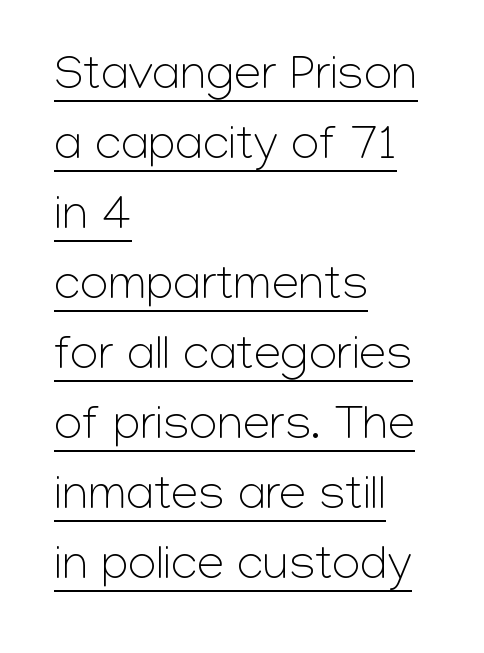
A typesetter would call this leading conventional body-copy spacing. The words here are underlined. Caption: standard tracking, unaltered. Character widths vary here, with narrow letters taking less room than wide ones. The lines are quadded left.
